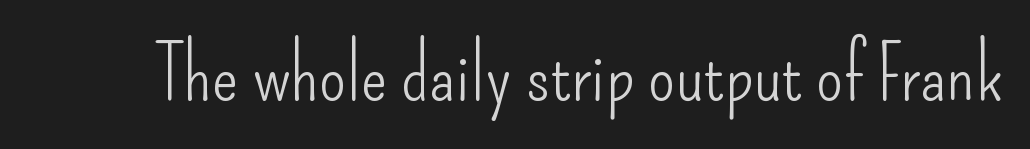
{"serif": "no", "italic": "no", "bold": "no", "weight": "light", "width": "condensed", "stroke_contrast": "low", "x_height": "small", "monospaced": "no", "underline": "no", "letter_spacing": "normal", "letter_spacing_em": 0.0, "glyph_px": 78}
